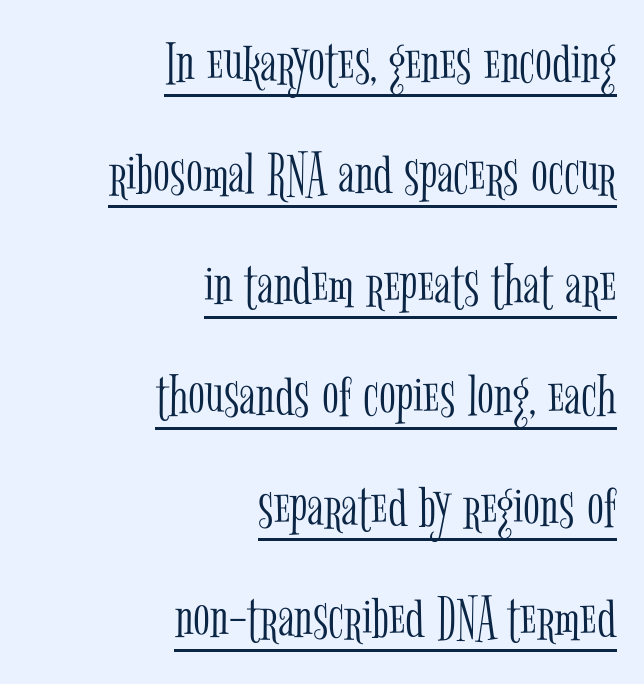
{"serif": "yes", "italic": "no", "bold": "no", "weight": "light", "width": "condensed", "stroke_contrast": "low", "x_height": "medium", "monospaced": "no", "underline": "yes", "align": "right", "line_spacing_ratio": 1.79, "letter_spacing": "normal", "letter_spacing_em": 0.0, "glyph_px": 62}
